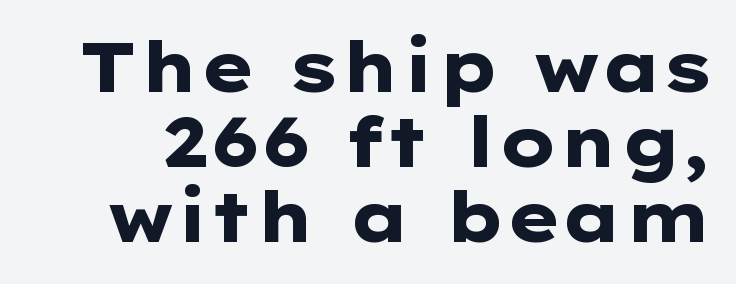
{"serif": "no", "italic": "no", "bold": "yes", "weight": "heavy", "width": "wide", "stroke_contrast": "low", "x_height": "medium", "monospaced": "no", "underline": "no", "line_spacing": "tight", "line_spacing_ratio": 1.09, "letter_spacing": "normal", "letter_spacing_em": 0.0, "glyph_px": 69}
